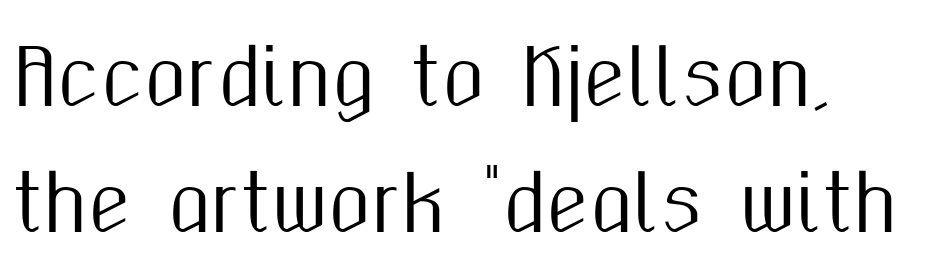
The glyphs in this specimen are sans serif. The baseline area is clear. No extra tracking has been applied to these lines. Every stem runs plumb, perpendicular to the baseline. The letters advance in unequal steps, a hallmark of proportional type. The block of text has a typical density, with ordinary space between rows.
